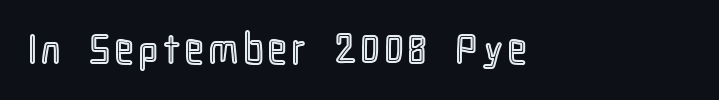
The image shows 41 px condensed type, upright; set not underlined; a medium x-height.
